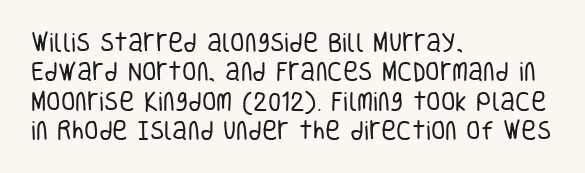
{"italic": "no", "bold": "no", "underline": "no", "align": "left", "line_spacing": "normal", "line_spacing_ratio": 1.4, "letter_spacing": "normal", "letter_spacing_em": 0.0, "glyph_px": 21}
